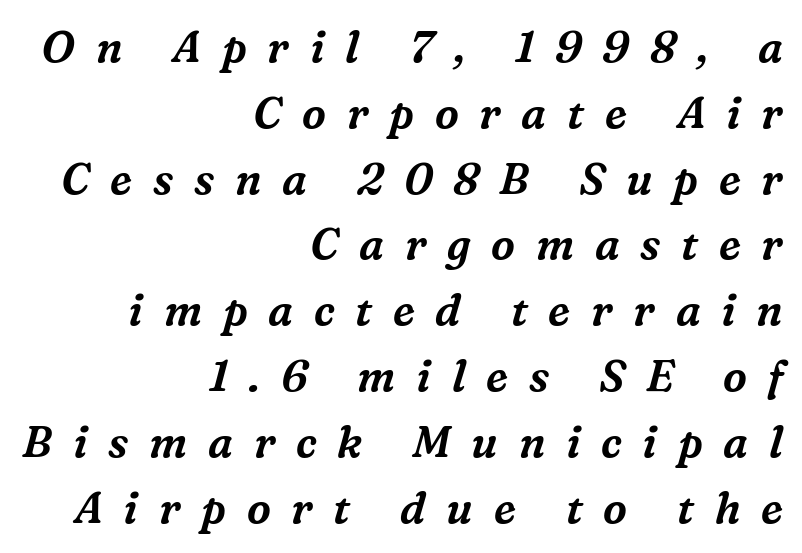
Q: Is the text italic (slanted)? A: Yes, it leans right by about 16 degrees.
Q: Is the typeface a serif or a sans-serif typeface? A: Serif.
Q: Is the text underlined? A: No.
Q: How is the paragraph aligned? A: Right-aligned.
Q: Is the spacing between letters normal or unusually wide? A: Unusually wide.
Q: Is the spacing between lines tight, normal or loose? A: Normal.
Q: Width (condensed, normal, or wide)? A: Normal.
Q: Stroke contrast? A: Medium.
Q: x-height? A: Medium.
Q: Monospaced? A: No.
